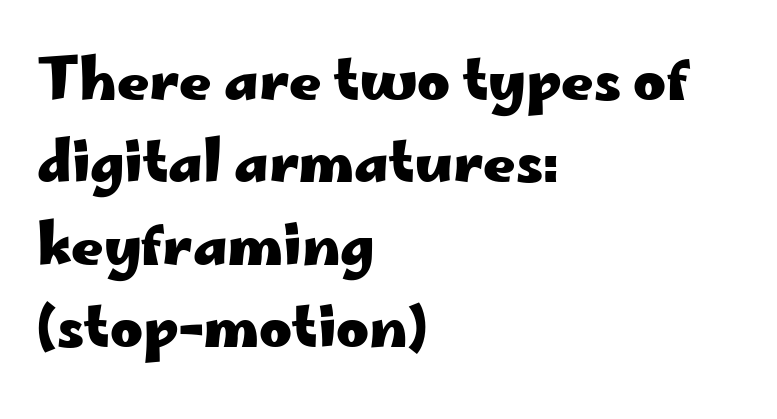
{"serif": "no", "italic": "no", "bold": "yes", "weight": "heavy", "width": "wide", "stroke_contrast": "low", "x_height": "small", "monospaced": "no", "underline": "no", "align": "left", "line_spacing": "normal", "line_spacing_ratio": 1.47, "letter_spacing": "normal", "letter_spacing_em": 0.0, "glyph_px": 56}
